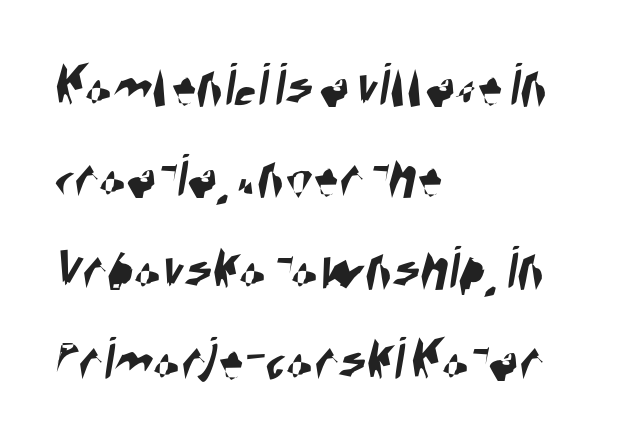
The image shows 63 px condensed sans-serif type; set left-aligned, normal line spacing (1.45x), normal letter spacing, not underlined; high stroke contrast and a large x-height.
